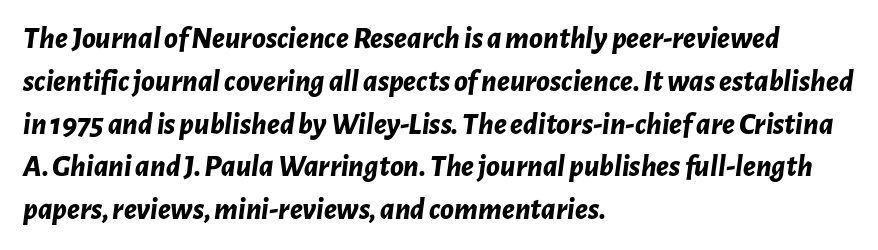
Q: Is the text bold? A: Yes.
Q: Is the text italic (slanted)? A: Yes, it leans right by about 7 degrees.
Q: Is the text underlined? A: No.
Q: How is the paragraph aligned? A: Left-aligned.
Q: Is the spacing between letters normal or unusually wide? A: Normal.
Q: Is the spacing between lines tight, normal or loose? A: Normal.
Q: Width (condensed, normal, or wide)? A: Normal.
Q: Stroke contrast? A: Low.
Q: x-height? A: Medium.
Q: Monospaced? A: No.
